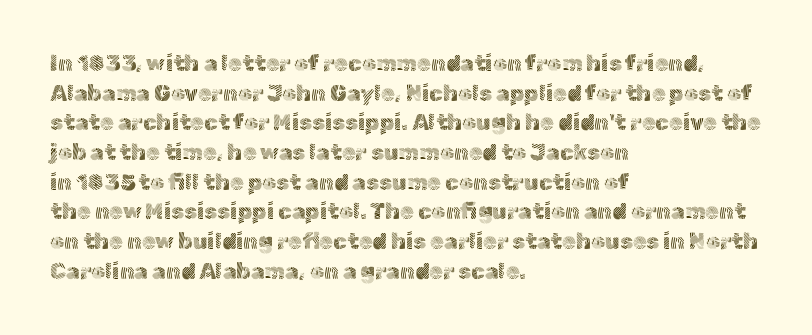
Q: Is the text bold? A: No.
Q: Is the text italic (slanted)? A: No, it is upright.
Q: Is the text underlined? A: No.
Q: How is the paragraph aligned? A: Left-aligned.
Q: Is the spacing between letters normal or unusually wide? A: Normal.
Q: Is the spacing between lines tight, normal or loose? A: Normal.
